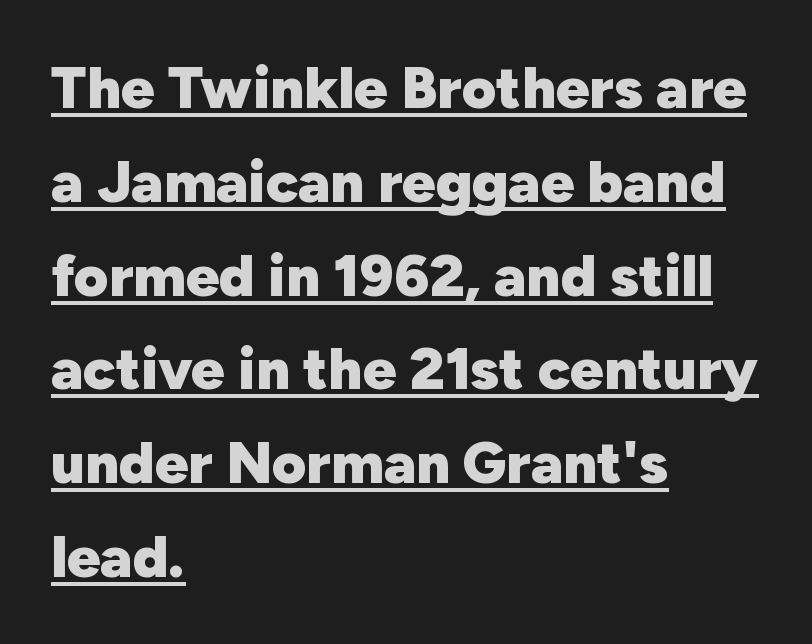
Varying glyph widths throughout — classic text-font behaviour. Beneath each row of characters lies a ruled line. Do the letters lean? They stand straight. Is the type bold? Yes — the strokes are clearly thick and heavy.
